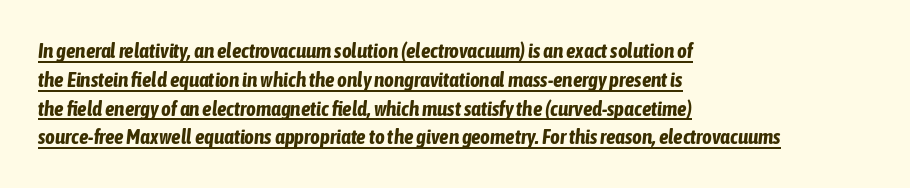
{"italic": "yes", "lean": "right", "slant_degrees": 6, "bold": "yes", "underline": "yes", "align": "left", "line_spacing": "normal", "line_spacing_ratio": 1.37, "letter_spacing": "normal", "letter_spacing_em": 0.0, "glyph_px": 21}
